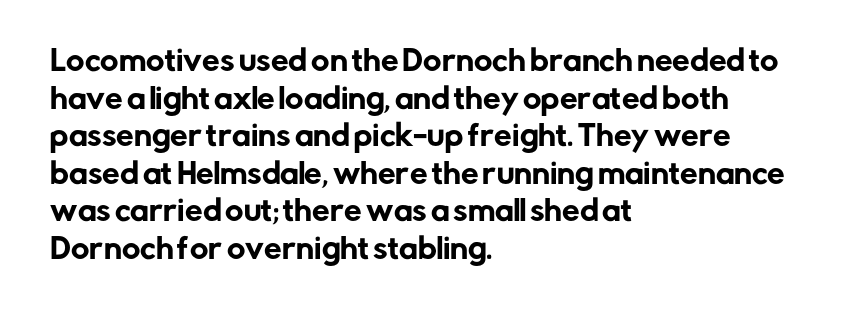
The image shows 28 px sans-serif type, upright; set left-aligned, normal line spacing (1.34x), normal letter spacing, not underlined; low stroke contrast and a medium x-height.
